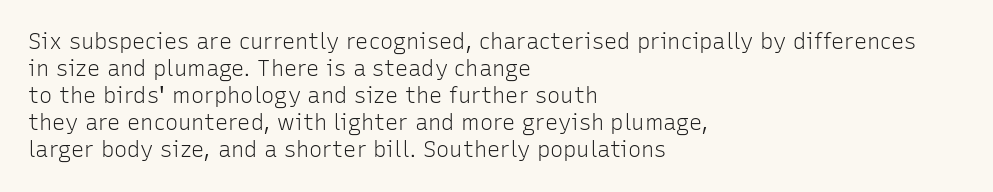
Beneath every word, the page is bare. The lettering holds an erect, upright posture throughout. Caption: face not bold, strokes unweighted. The gaps between neighbouring characters are ordinary and unremarkable.
